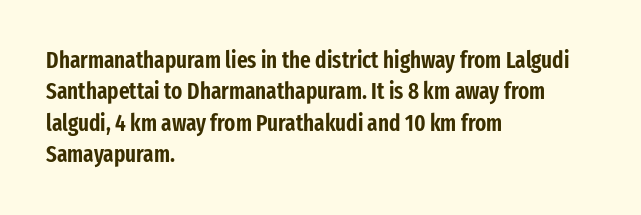
Q: Is the text italic (slanted)? A: No, it is upright.
Q: Is the text underlined? A: No.
Q: How is the paragraph aligned? A: Left-aligned.
Q: Is the spacing between letters normal or unusually wide? A: Normal.
Q: Is the spacing between lines tight, normal or loose? A: Normal.
